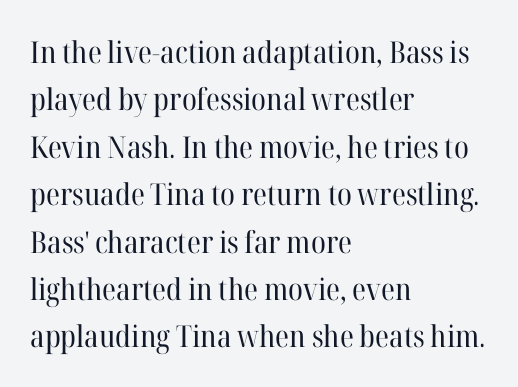
Short and long lines alike share a common starting point at left. Letterform terminals end in serifs throughout the passage. The typeface has the unassuming heft of standard copy or less. Vertical strokes here are truly vertical. Bare-footed words on every line. How would I describe the line gaps? Plain and ordinary.
